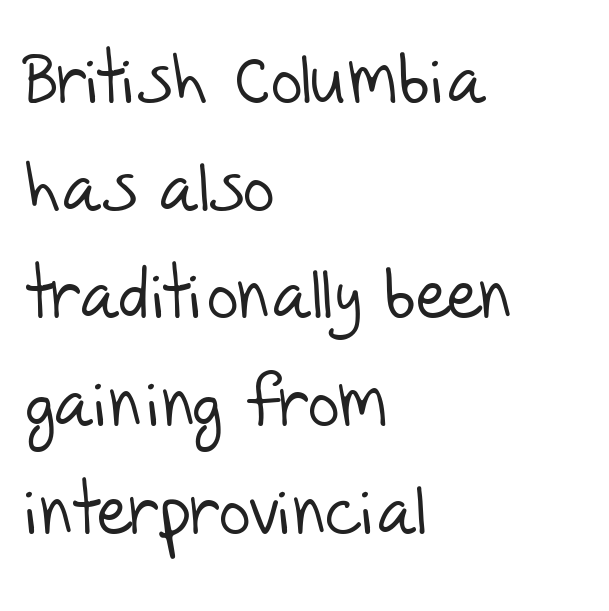
The typesetter chose a ragged-right arrangement here. Proportional: the letters do not fall into vertical columns. Lines of text with bare space underneath. The text was rendered using a sans face with plain stroke endings. Default kerning and tracking; the words read as compact shapes. Evenly set lines give the paragraph a standard silhouette.
